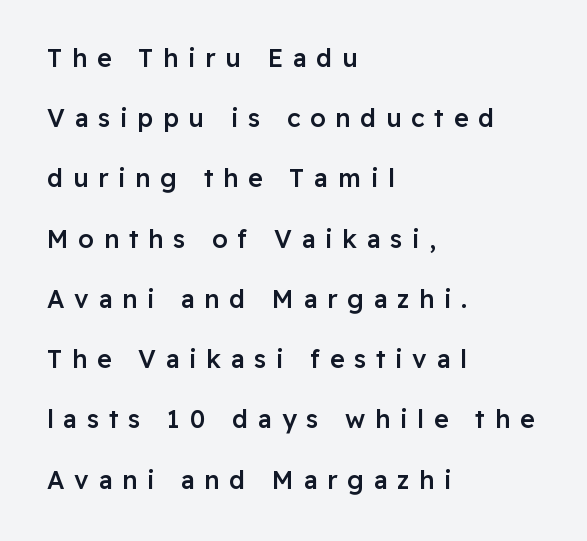
The image shows 25 px text type, upright; set left-aligned, loose line spacing (2.41x), unusually wide letter spacing (+0.39 em), not underlined.
